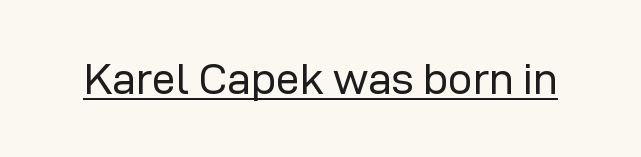
The image shows 43 px regular-weight sans-serif type, upright; set normal letter spacing, underlined; low stroke contrast and a medium x-height.
